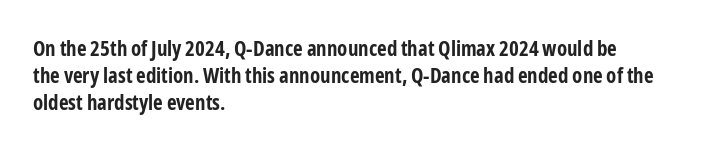
The space directly below the letters is spotless. In terms of leading, this rendering sits right in the middle. Notice how the stems are strictly vertical — no italics here. Honestly, the letter spacing is just normal — you wouldn't notice it. Typesetter's note: full bold, strokes at maximum text heaviness.
